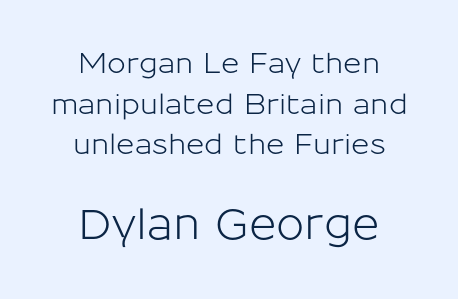
Q: Is the text italic (slanted)? A: No, it is upright.
Q: Is the typeface a serif or a sans-serif typeface? A: Sans-serif.
Q: Is the text underlined? A: No.
Q: How is the paragraph aligned? A: Centered.
Q: Is the spacing between letters normal or unusually wide? A: Normal.
Q: Is the spacing between lines tight, normal or loose? A: Normal.
Q: Which block of text is set in a larger size, the first (top) or the second (bottom)? A: The second (bottom) one.
Q: Width (condensed, normal, or wide)? A: Normal.
Q: Stroke contrast? A: Low.
Q: x-height? A: Medium.
Q: Monospaced? A: No.
